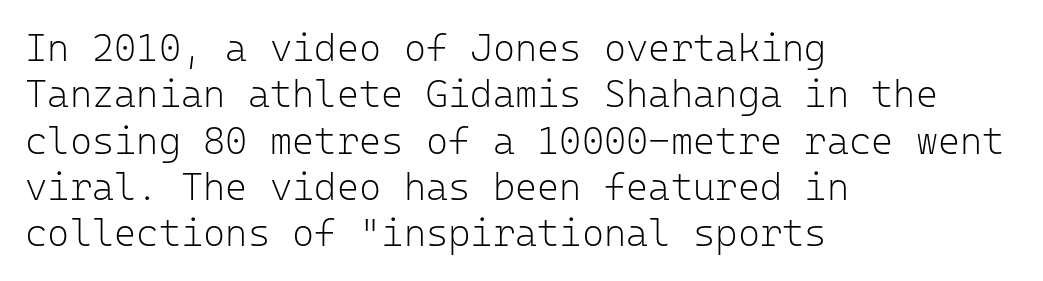
{"serif": "no", "italic": "no", "bold": "no", "weight": "light", "width": "normal", "stroke_contrast": "low", "x_height": "medium", "monospaced": "yes", "underline": "no", "align": "left", "line_spacing_ratio": 1.22, "letter_spacing": "normal", "letter_spacing_em": 0.0, "glyph_px": 38}
